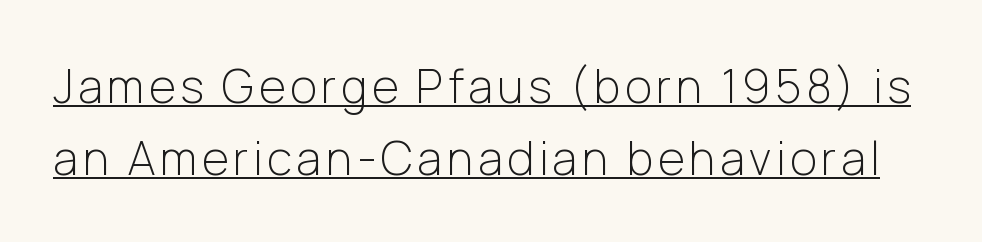
Is there an underline? Yes — a line sits under the letters. Normally led — the rows are evenly, conventionally spaced. The passage shown is typed in a proportional face where columns would drift. Rendered with straight, roman letterforms. No chunkiness to these letters — they're not bold. Typographically, this falls in the sans-serif category.
